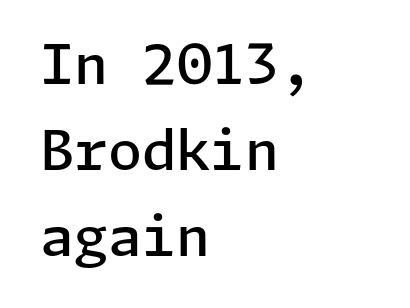
{"serif": "no", "italic": "no", "bold": "semi", "weight": "semibold", "width": "normal", "stroke_contrast": "low", "x_height": "medium", "underline": "no", "align": "left", "line_spacing": "normal", "line_spacing_ratio": 1.56, "letter_spacing": "normal", "letter_spacing_em": 0.0, "glyph_px": 55}
